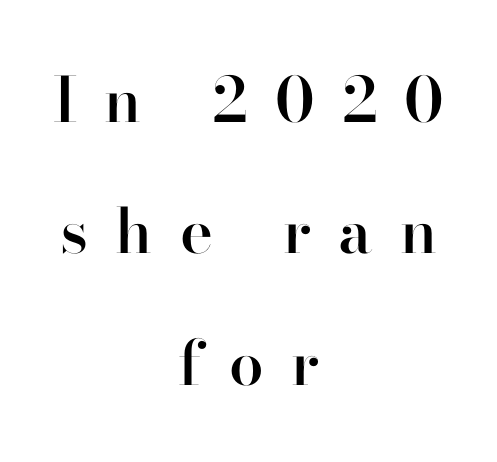
{"serif": "yes", "italic": "no", "bold": "semi", "weight": "semibold", "width": "normal", "stroke_contrast": "high", "x_height": "small", "monospaced": "no", "underline": "no", "align": "center", "line_spacing": "loose", "line_spacing_ratio": 2.12, "letter_spacing": "wide", "letter_spacing_em": 0.44, "glyph_px": 62}
